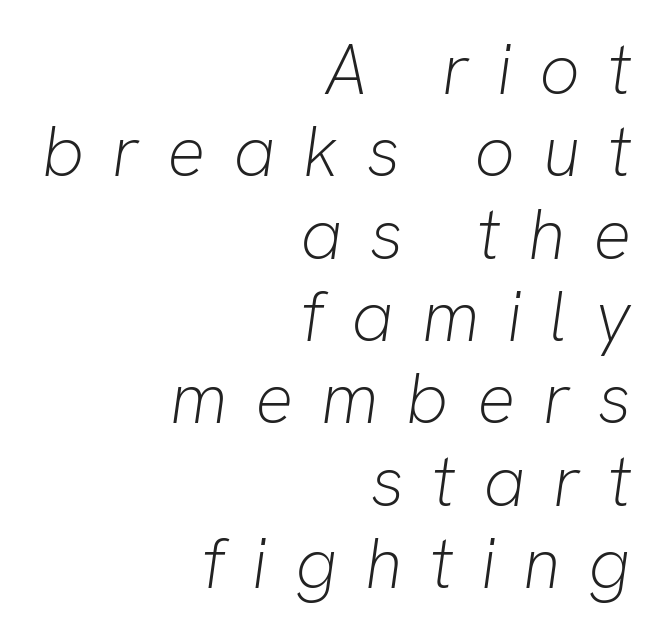
Every row of glyphs terminates at an identical x-position on the right. The baseline area is clear. The font sits on the lighter half of the weight spectrum, regular included. Slant detected: the letters are inclined.
